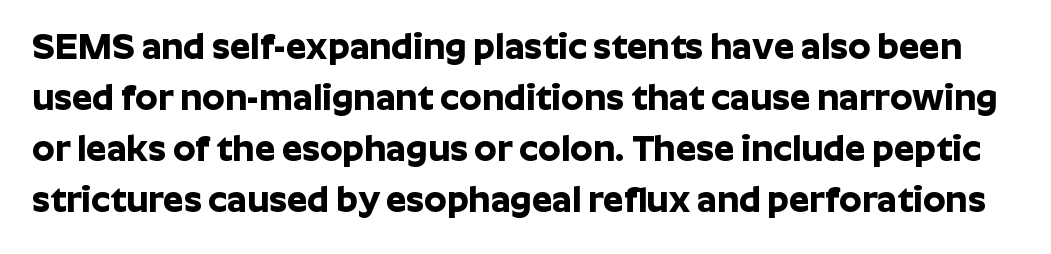
{"serif": "no", "italic": "no", "bold": "yes", "weight": "bold", "width": "normal", "stroke_contrast": "low", "x_height": "medium", "monospaced": "no", "underline": "no", "line_spacing": "normal", "line_spacing_ratio": 1.42, "letter_spacing": "normal", "letter_spacing_em": 0.0, "glyph_px": 36}
